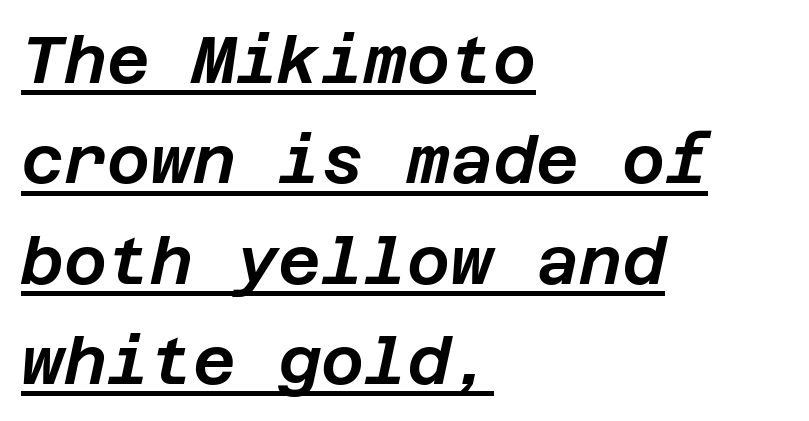
Q: Is the text italic (slanted)? A: Yes, it leans right by about 12 degrees.
Q: Is the text underlined? A: Yes.
Q: How is the paragraph aligned? A: Left-aligned.
Q: Is the spacing between letters normal or unusually wide? A: Normal.
Q: Is the spacing between lines tight, normal or loose? A: Normal.
Q: Width (condensed, normal, or wide)? A: Normal.
Q: Stroke contrast? A: Low.
Q: x-height? A: Large.
